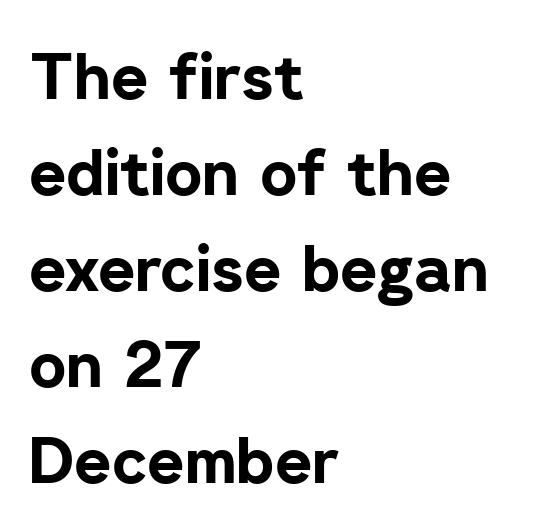
{"serif": "no", "italic": "no", "bold": "yes", "weight": "bold", "width": "normal", "stroke_contrast": "low", "x_height": "medium", "monospaced": "no", "underline": "no", "align": "left", "line_spacing": "normal", "line_spacing_ratio": 1.5, "letter_spacing": "normal", "letter_spacing_em": 0.0, "glyph_px": 64}
